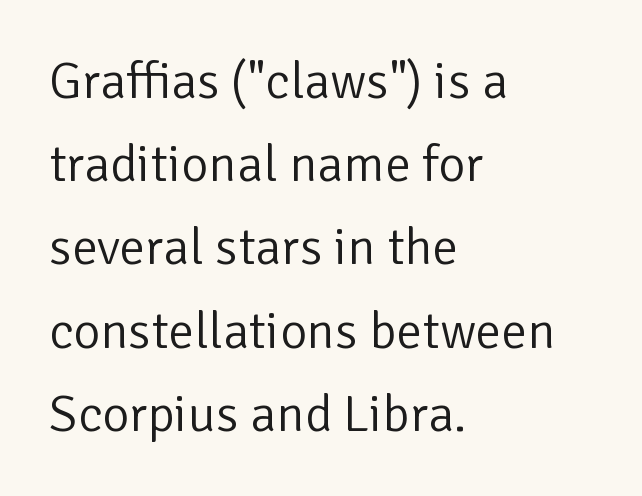
Teacher's note: observe the even left margin — that is flush-left alignment. The leading is moderate, giving the passage an even texture. This sample has the flowing, uneven cadence of proportional lettering. The space directly below the letters is spotless. Letterform terminals end flat and unadorned throughout the passage. Caption: face not bold, strokes unweighted.
